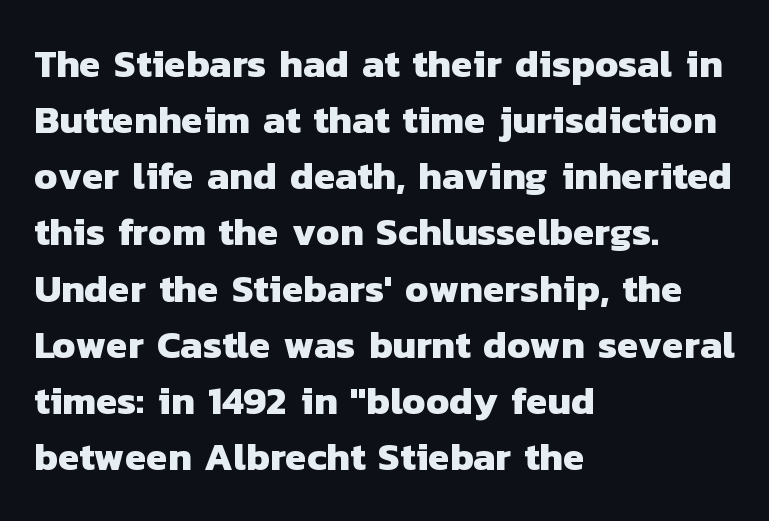
This rendering leaves character spacing at its baseline value. Leading: standard. The rendering uses a bold face; every stroke is thick and dark. The rendering uses natural spacing where letterforms have individual widths.
